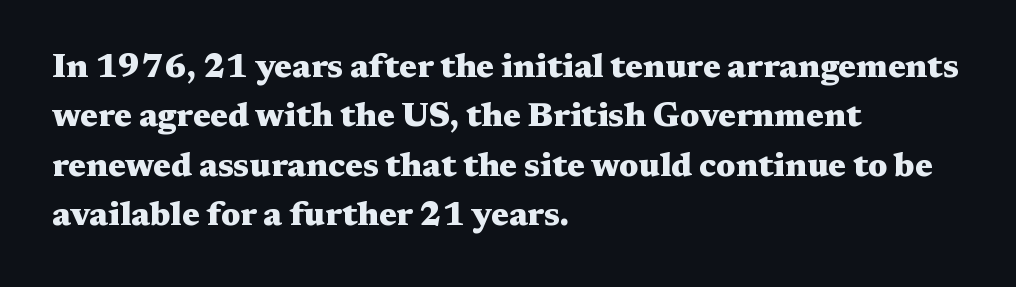
{"serif": "yes", "italic": "no", "bold": "yes", "weight": "heavy", "width": "wide", "stroke_contrast": "medium", "x_height": "medium", "monospaced": "no", "underline": "no", "align": "left", "line_spacing": "normal", "line_spacing_ratio": 1.5, "letter_spacing": "normal", "letter_spacing_em": 0.0, "glyph_px": 33}
